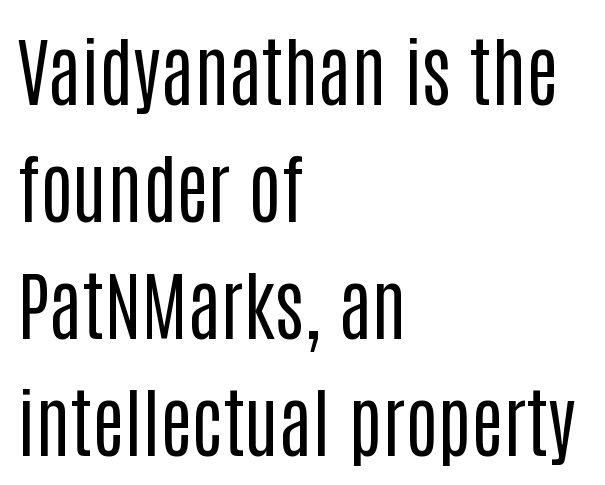
The image shows 76 px regular-weight, condensed sans-serif type, upright; set left-aligned, normal line spacing (1.54x), normal letter spacing, not underlined; low stroke contrast and a large x-height.
